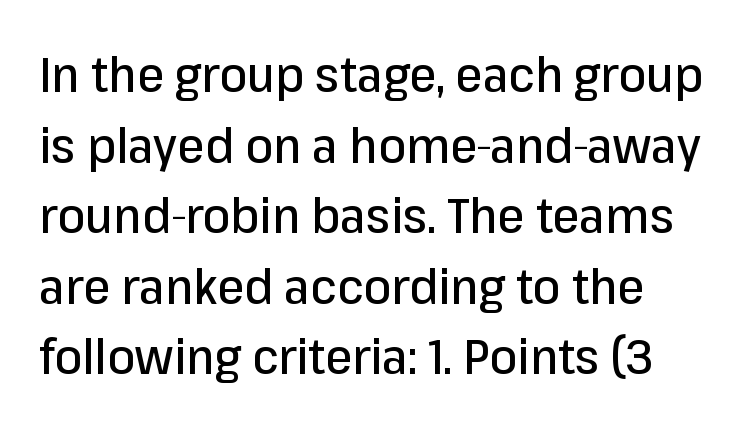
The image shows 49 px sans-serif type, upright; set normal line spacing (1.44x), normal letter spacing, not underlined; low stroke contrast and a medium x-height.
